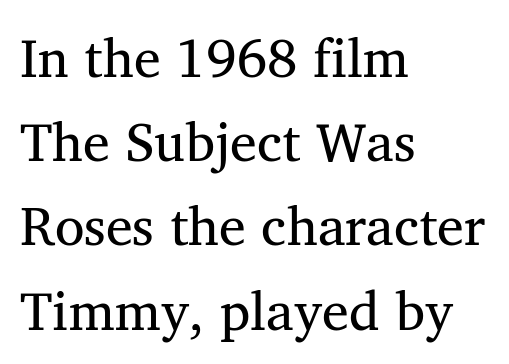
Q: Is the text bold? A: No.
Q: Is the text italic (slanted)? A: No, it is upright.
Q: Is the typeface a serif or a sans-serif typeface? A: Serif.
Q: Is the text underlined? A: No.
Q: How is the paragraph aligned? A: Left-aligned.
Q: Is the spacing between letters normal or unusually wide? A: Normal.
Q: Is the spacing between lines tight, normal or loose? A: Normal.
Q: Width (condensed, normal, or wide)? A: Normal.
Q: Stroke contrast? A: Medium.
Q: x-height? A: Medium.
Q: Monospaced? A: No.
